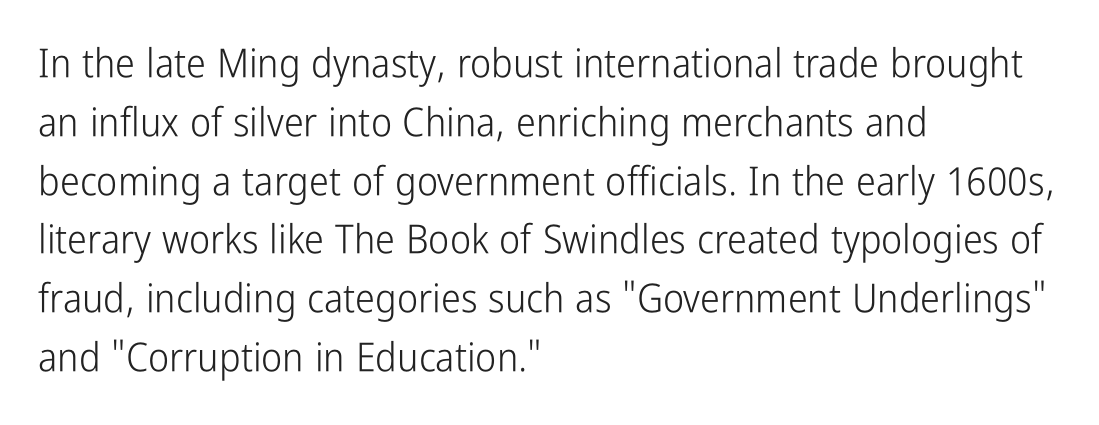
The image shows 40 px light, condensed sans-serif type, upright; set left-aligned, normal line spacing (1.47x), normal letter spacing, not underlined; low stroke contrast and a medium x-height.
